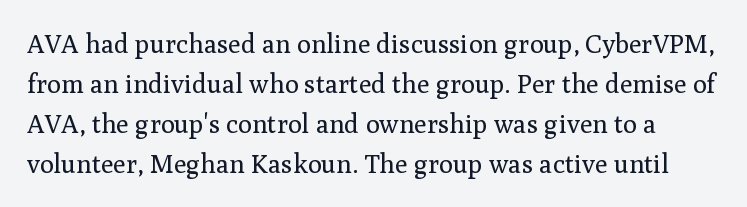
Is the letter spacing exaggerated? No — it looks like the ordinary default. Each stroke keeps to a modest, everyday thickness or less. Type without underlining. Tall strokes in this sample are plumb rather than angled.
